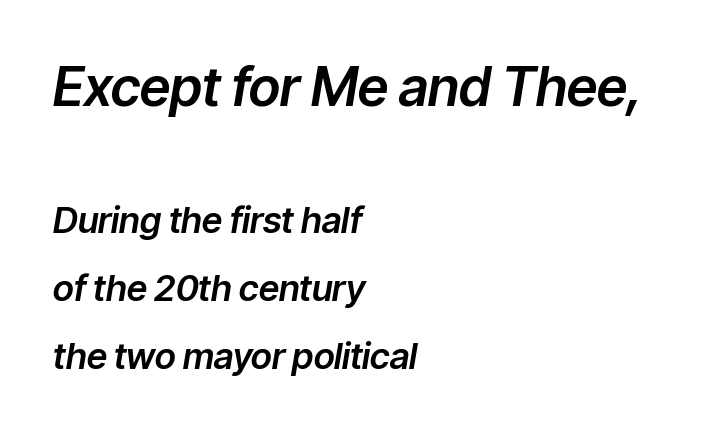
The rendering shrinks the type as you move from the upper chunk to the lower. These lines are set flush left with a ragged right edge. Spacing verdict: proportional, widths tailored to each character. Every character sits at an angle, as italics do.
